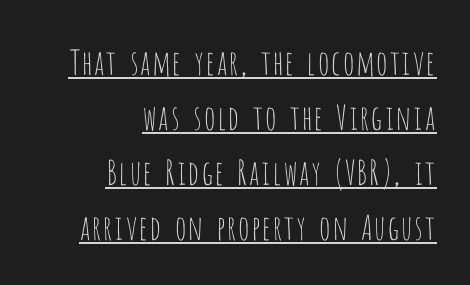
The rendering uses natural spacing where letterforms have individual widths. The typography opts for an upright posture over an oblique one. What stands out about the letter spacing? Nothing — it is the standard amount. To sum up the face: it is a sans, with no serifs. The lines sit at an ordinary, default distance from one another.
